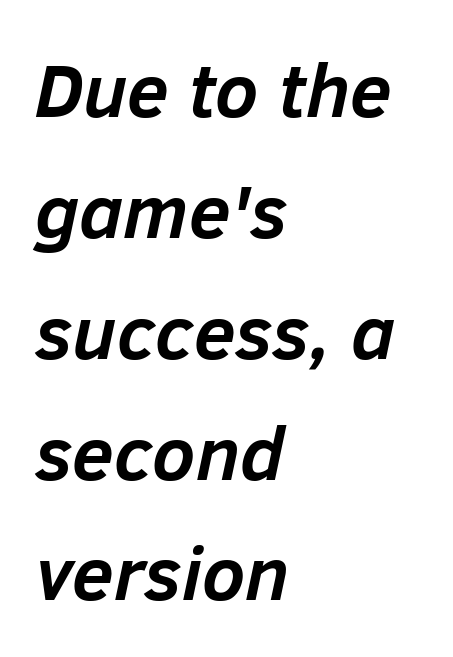
Q: Is the text bold? A: Yes.
Q: Is the text italic (slanted)? A: Yes, it leans right by about 12 degrees.
Q: Is the text underlined? A: No.
Q: How is the paragraph aligned? A: Left-aligned.
Q: Is the spacing between letters normal or unusually wide? A: Normal.
Q: Is the spacing between lines tight, normal or loose? A: Normal.
Q: Width (condensed, normal, or wide)? A: Normal.
Q: Stroke contrast? A: Low.
Q: x-height? A: Medium.
Q: Monospaced? A: No.
